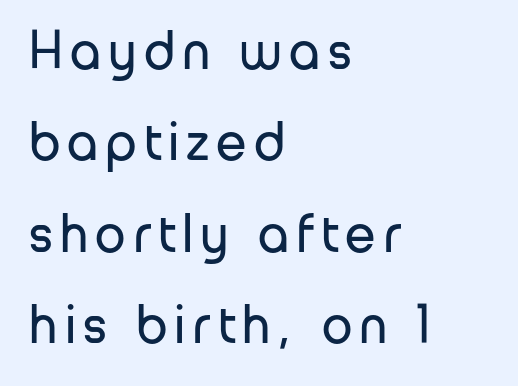
These glyphs show unthickened strokes, regular width or finer. Posture: upright roman. A sans-serif font was chosen for this passage. Underlining? Definitely not there. Leading: standard.
